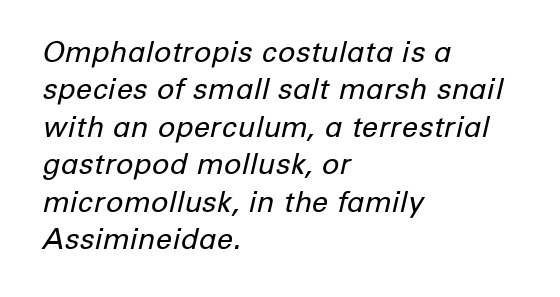
The image shows 29 px regular-weight type, italic (leaning right); set left-aligned, normal line spacing (1.29x), normal letter spacing, not underlined; low stroke contrast and a medium x-height.
